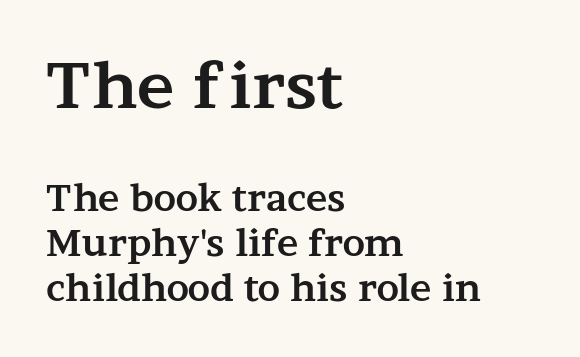
{"serif": "yes", "italic": "no", "bold": "yes", "weight": "bold", "width": "wide", "stroke_contrast": "medium", "x_height": "medium", "monospaced": "no", "underline": "no", "align": "left", "line_spacing": "normal", "line_spacing_ratio": 1.26, "letter_spacing": "normal", "letter_spacing_em": 0.0, "larger_block": "first", "size_ratio": 1.75, "glyph_px": 63}
